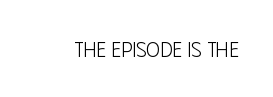
Q: Is the text bold? A: No.
Q: Is the text italic (slanted)? A: No, it is upright.
Q: Is the text underlined? A: No.
Q: Is the spacing between letters normal or unusually wide? A: Normal.
